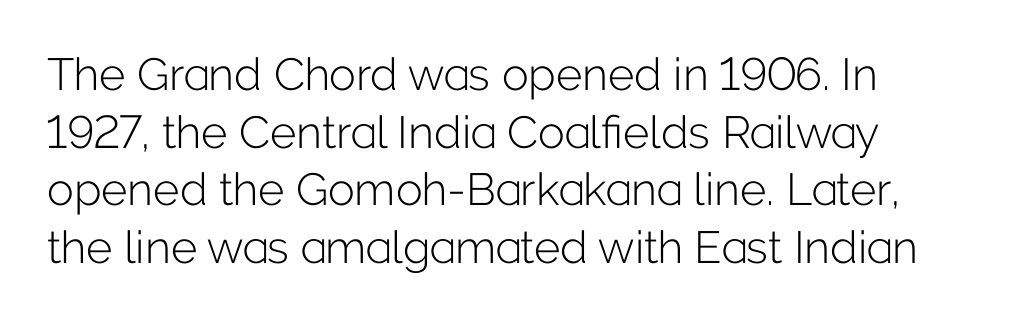
Q: Is the text bold? A: No.
Q: Is the text italic (slanted)? A: No, it is upright.
Q: Is the typeface a serif or a sans-serif typeface? A: Sans-serif.
Q: Is the text underlined? A: No.
Q: Is the spacing between letters normal or unusually wide? A: Normal.
Q: Is the spacing between lines tight, normal or loose? A: Normal.
Q: Width (condensed, normal, or wide)? A: Normal.
Q: Stroke contrast? A: Low.
Q: x-height? A: Medium.
Q: Monospaced? A: No.
